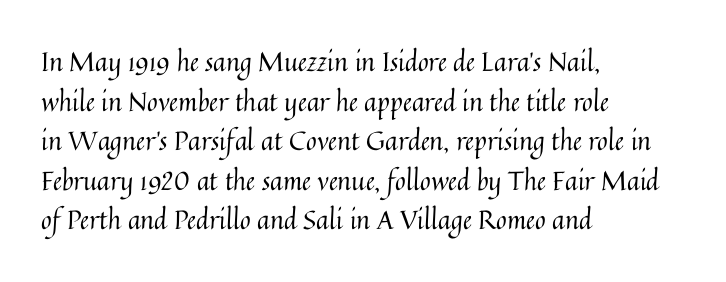
Q: Is the text bold? A: No.
Q: Is the text underlined? A: No.
Q: How is the paragraph aligned? A: Left-aligned.
Q: Is the spacing between letters normal or unusually wide? A: Normal.
Q: Is the spacing between lines tight, normal or loose? A: Normal.
